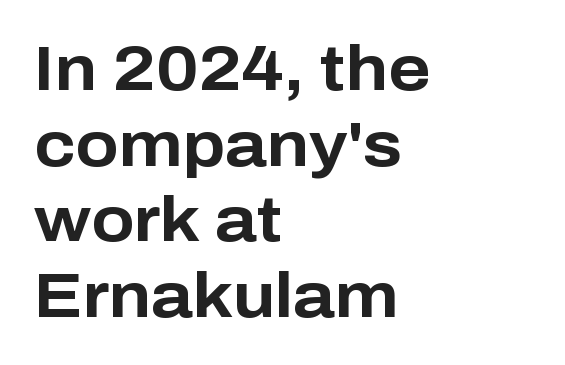
Layout note: lines flush left. The face used here is rendered with its standard letterfit. This sample has the flowing, uneven cadence of proportional lettering. Check under the words: just untouched page. Does the lettering tilt? It doesn't — this is upright. The passage shown is emphatically bold.
